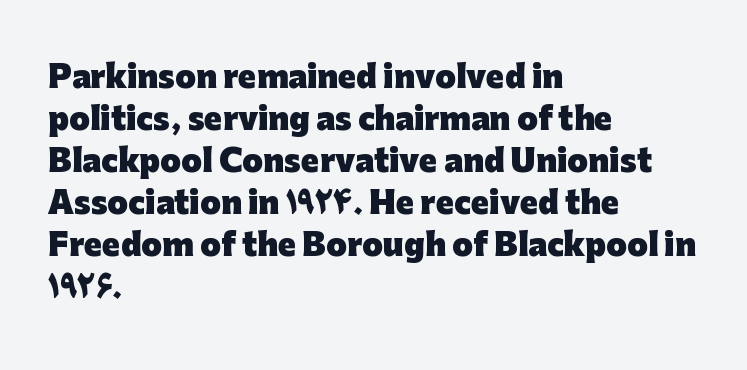
The typesetter chose a ragged-right arrangement here. Set as a true bold cut, around the 700 mark. Characters follow at the spacing the type designer built in. Looks like regular typesetting: each glyph gets only the width it needs. No feet cap the strokes, marking this as sans-serif type.
